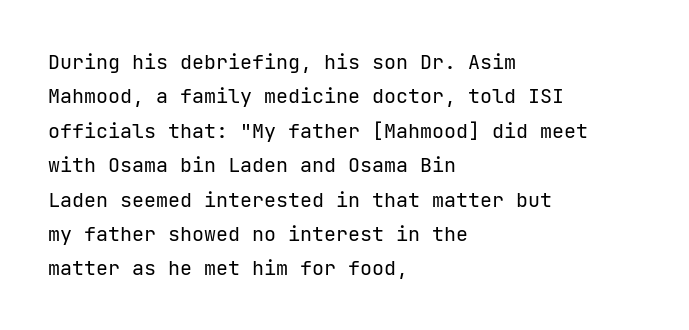
The image shows 20 px text type, upright; set left-aligned, line spacing 1.72x, normal letter spacing, not underlined.
